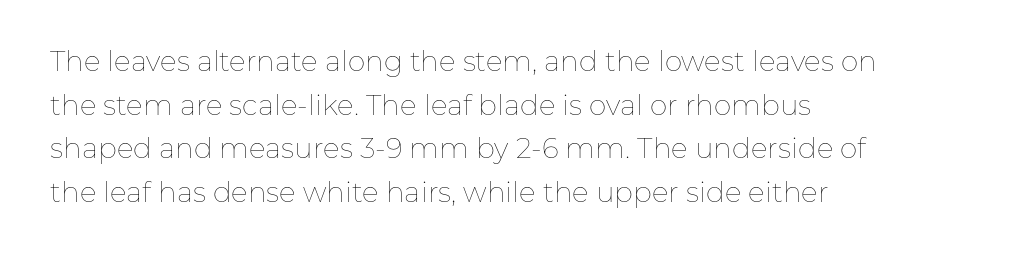
Proportional: the letters do not fall into vertical columns. Ink coverage per letter is moderate at most. Do the letters lean? They stand straight. Letter spacing: default. Each new line begins a customary step beneath the previous one. Reading down the block, your eye returns to a fixed left position each line.
